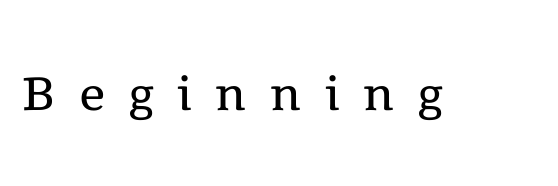
The image shows 66 px regular-weight serif type, upright; set unusually wide letter spacing (+0.36 em), not underlined; a medium x-height.
